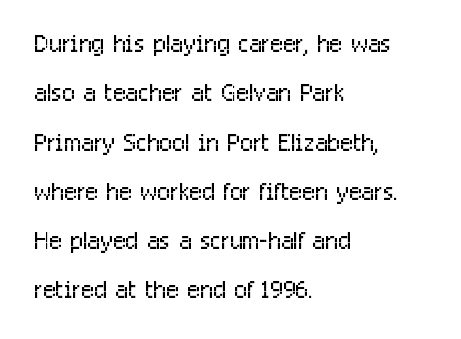
Q: Is the text bold? A: No.
Q: Is the text italic (slanted)? A: No, it is upright.
Q: Is the typeface a serif or a sans-serif typeface? A: Sans-serif.
Q: Is the text underlined? A: No.
Q: How is the paragraph aligned? A: Left-aligned.
Q: Is the spacing between letters normal or unusually wide? A: Normal.
Q: Is the spacing between lines tight, normal or loose? A: Normal.
Q: Width (condensed, normal, or wide)? A: Condensed.
Q: Stroke contrast? A: Low.
Q: x-height? A: Medium.
Q: Monospaced? A: No.
